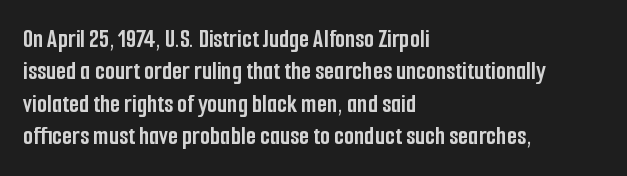
The image shows 26 px bold type, upright; set left-aligned, normal line spacing (1.25x), normal letter spacing, not underlined.
